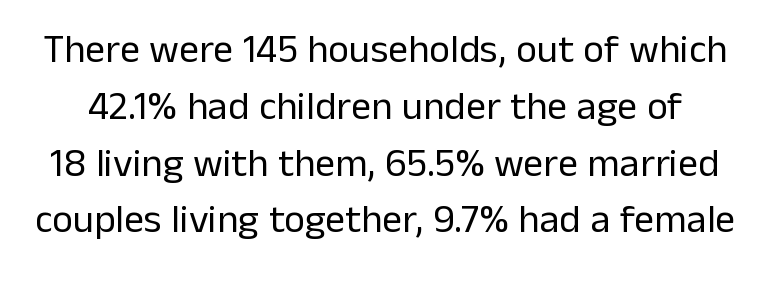
Q: Is the text bold? A: No.
Q: Is the text italic (slanted)? A: No, it is upright.
Q: Is the typeface a serif or a sans-serif typeface? A: Sans-serif.
Q: Is the text underlined? A: No.
Q: Is the spacing between letters normal or unusually wide? A: Normal.
Q: Is the spacing between lines tight, normal or loose? A: Normal.
Q: Width (condensed, normal, or wide)? A: Normal.
Q: Stroke contrast? A: Low.
Q: x-height? A: Medium.
Q: Monospaced? A: No.
